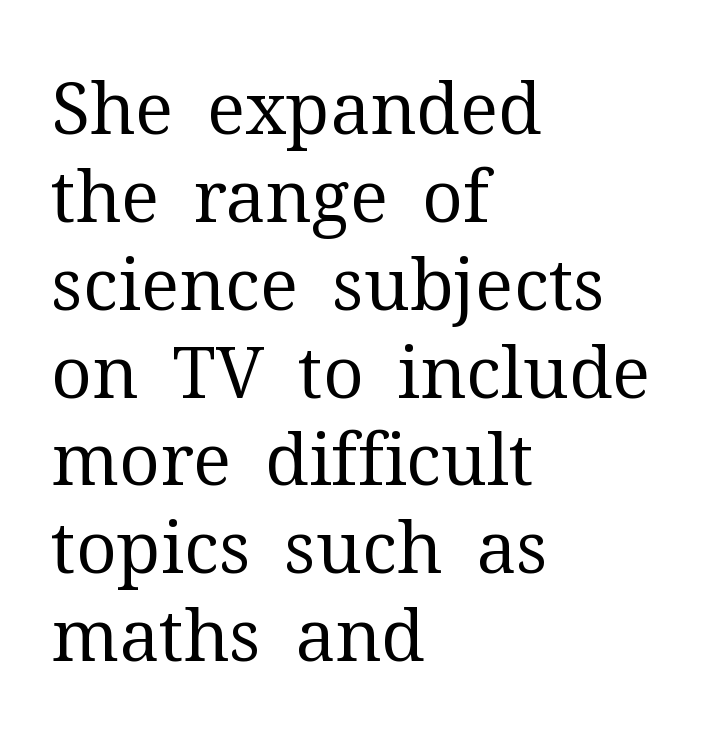
Q: Is the text bold? A: No.
Q: Is the text italic (slanted)? A: No, it is upright.
Q: Is the typeface a serif or a sans-serif typeface? A: Serif.
Q: Is the text underlined? A: No.
Q: How is the paragraph aligned? A: Left-aligned.
Q: Is the spacing between letters normal or unusually wide? A: Normal.
Q: Width (condensed, normal, or wide)? A: Normal.
Q: Stroke contrast? A: Medium.
Q: x-height? A: Medium.
Q: Monospaced? A: No.
